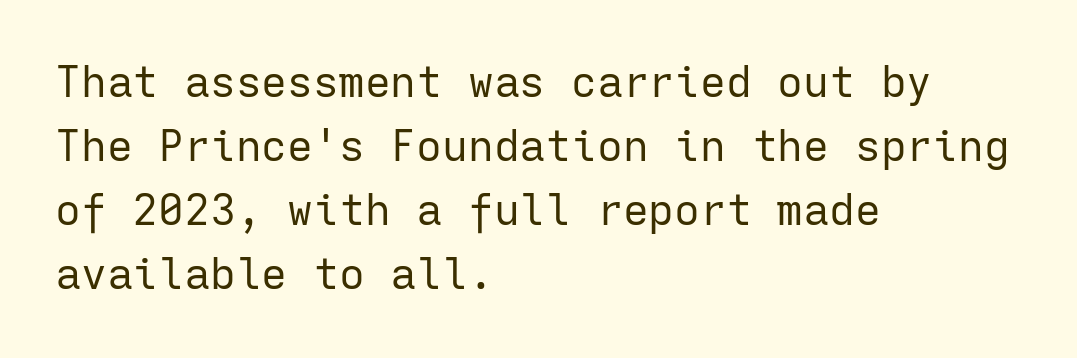
{"serif": "no", "italic": "no", "bold": "no", "weight": "regular", "width": "normal", "stroke_contrast": "low", "x_height": "medium", "monospaced": "yes", "underline": "no", "align": "left", "line_spacing": "normal", "line_spacing_ratio": 1.49, "letter_spacing": "normal", "letter_spacing_em": 0.0, "glyph_px": 43}
